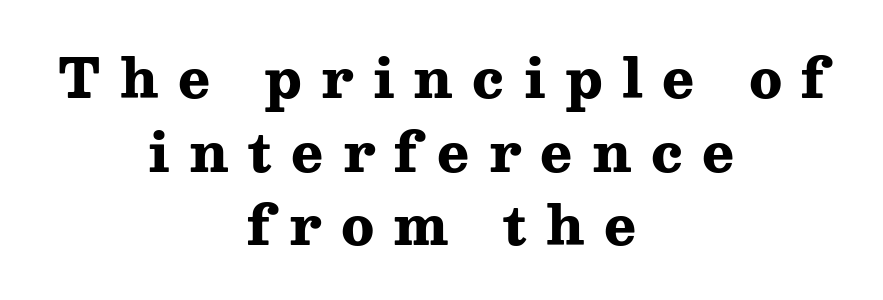
Q: Is the text bold? A: Yes.
Q: Is the text italic (slanted)? A: No, it is upright.
Q: Is the typeface a serif or a sans-serif typeface? A: Serif.
Q: Is the text underlined? A: No.
Q: How is the paragraph aligned? A: Centered.
Q: Is the spacing between letters normal or unusually wide? A: Unusually wide.
Q: Is the spacing between lines tight, normal or loose? A: Normal.
Q: Width (condensed, normal, or wide)? A: Wide.
Q: Stroke contrast? A: Medium.
Q: x-height? A: Medium.
Q: Monospaced? A: No.
